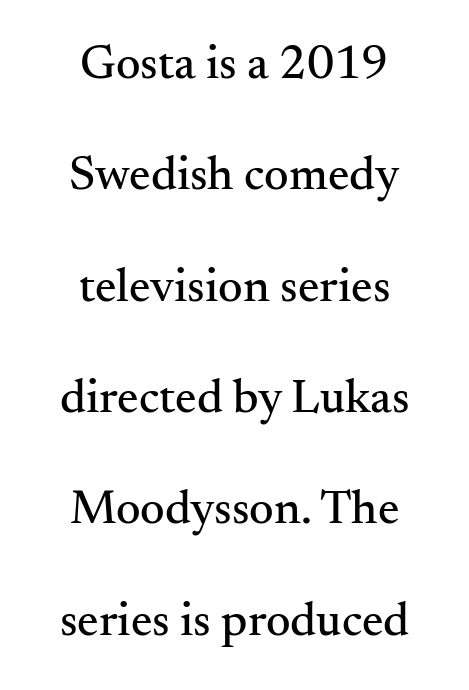
{"serif": "yes", "italic": "no", "width": "normal", "stroke_contrast": "medium", "x_height": "small", "monospaced": "no", "underline": "no", "align": "center", "line_spacing": "loose", "line_spacing_ratio": 2.32, "letter_spacing": "normal", "letter_spacing_em": 0.0, "glyph_px": 48}
